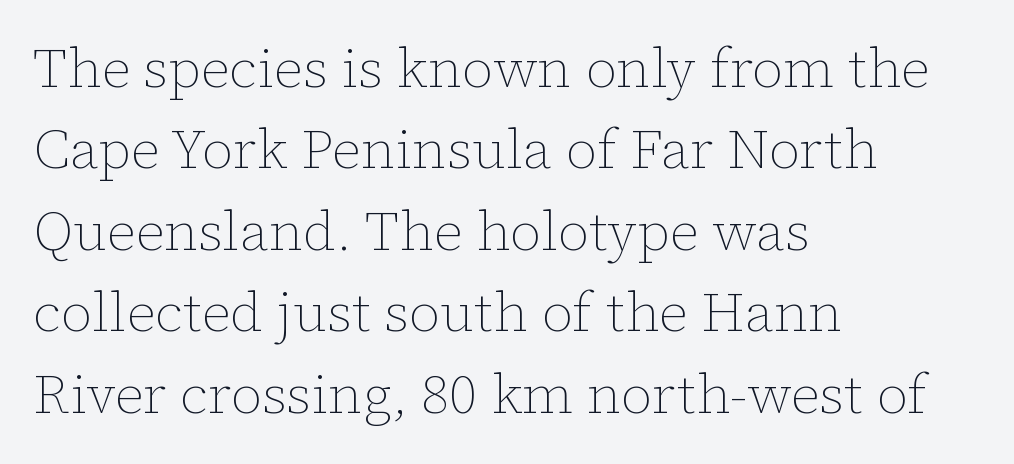
Q: Is the text bold? A: No.
Q: Is the text italic (slanted)? A: No, it is upright.
Q: Is the text underlined? A: No.
Q: How is the paragraph aligned? A: Left-aligned.
Q: Is the spacing between letters normal or unusually wide? A: Normal.
Q: Is the spacing between lines tight, normal or loose? A: Normal.
Q: Width (condensed, normal, or wide)? A: Normal.
Q: Stroke contrast? A: Low.
Q: x-height? A: Medium.
Q: Monospaced? A: No.
